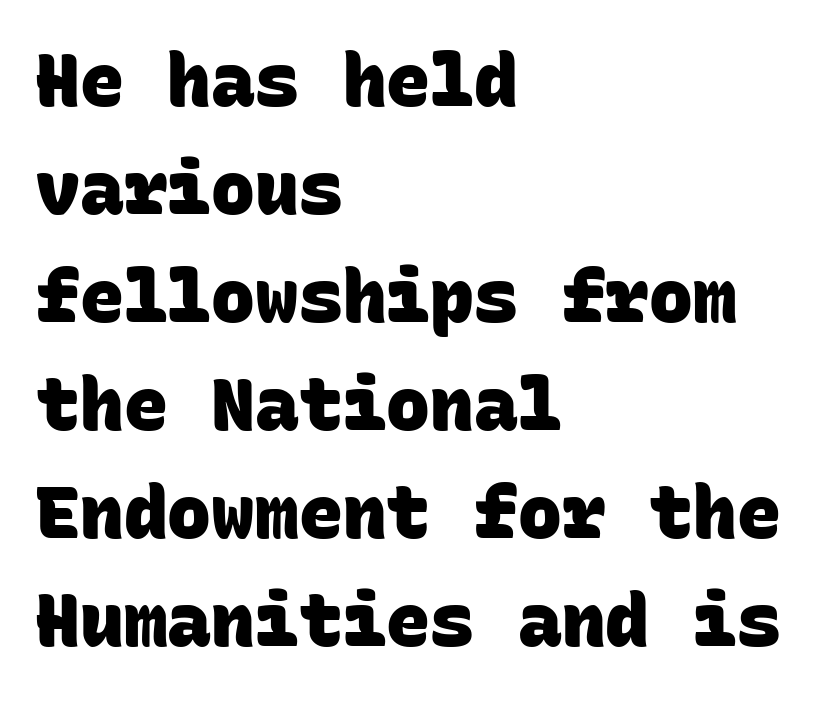
The image shows 73 px heavy sans-serif type, monospaced; set left-aligned, normal line spacing (1.48x), normal letter spacing, not underlined; low stroke contrast and a large x-height.
